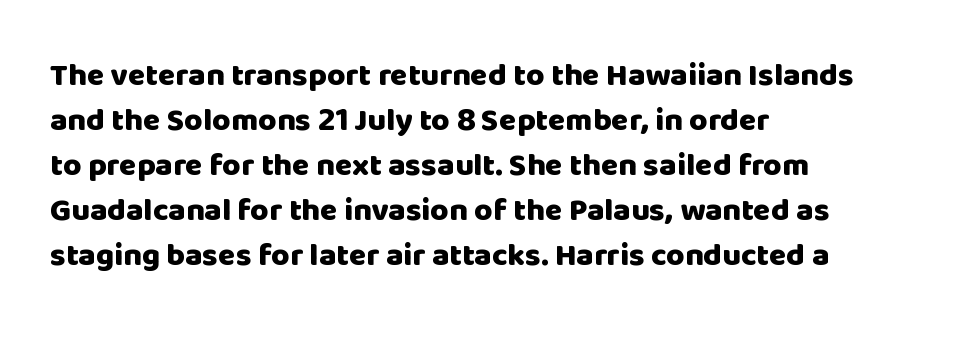
The image shows 32 px heavy sans-serif type, upright; set left-aligned, normal line spacing (1.41x), normal letter spacing, not underlined; low stroke contrast and a large x-height.
